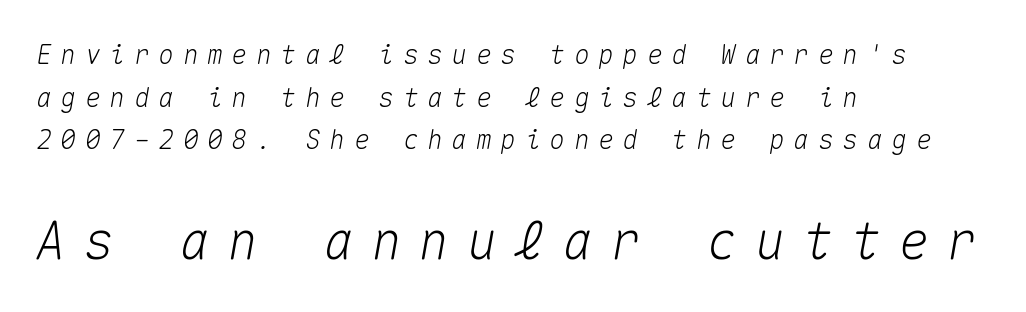
{"italic": "yes", "lean": "right", "slant_degrees": 10, "width": "normal", "stroke_contrast": "medium", "x_height": "medium", "monospaced": "yes", "underline": "no", "align": "left", "line_spacing": "normal", "line_spacing_ratio": 1.64, "letter_spacing": "wide", "letter_spacing_em": 0.34, "larger_block": "second", "size_ratio": 1.96, "glyph_px": 51}
